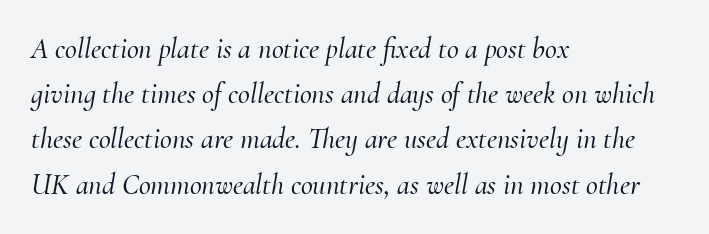
Q: Is the text italic (slanted)? A: Yes, it leans right by about 10 degrees.
Q: Is the typeface a serif or a sans-serif typeface? A: Serif.
Q: Is the text underlined? A: No.
Q: How is the paragraph aligned? A: Left-aligned.
Q: Is the spacing between letters normal or unusually wide? A: Normal.
Q: Is the spacing between lines tight, normal or loose? A: Normal.
Q: Width (condensed, normal, or wide)? A: Normal.
Q: Stroke contrast? A: Medium.
Q: x-height? A: Small.
Q: Monospaced? A: No.
